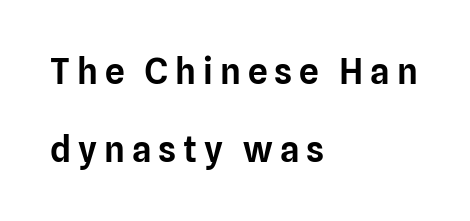
The image shows 35 px sans-serif type, upright; set left-aligned, loose line spacing (2.22x), unusually wide letter spacing (+0.2 em), not underlined; low stroke contrast and a medium x-height.
